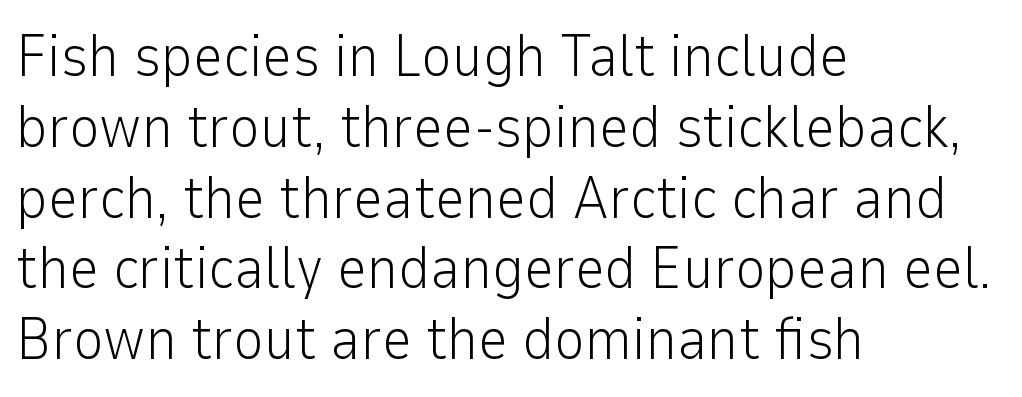
The image shows 59 px light sans-serif type, upright; set left-aligned, line spacing 1.2x, normal letter spacing, not underlined; low stroke contrast and a medium x-height.
